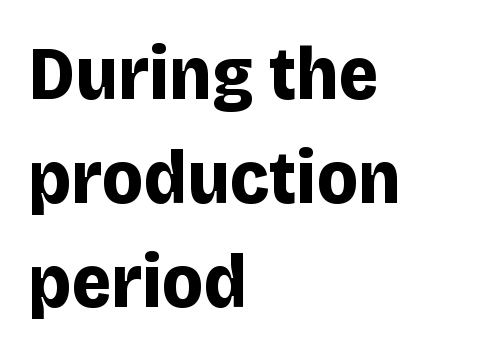
Q: Is the text bold? A: Yes.
Q: Is the text italic (slanted)? A: No, it is upright.
Q: Is the typeface a serif or a sans-serif typeface? A: Sans-serif.
Q: Is the text underlined? A: No.
Q: How is the paragraph aligned? A: Left-aligned.
Q: Is the spacing between letters normal or unusually wide? A: Normal.
Q: Is the spacing between lines tight, normal or loose? A: Normal.
Q: Width (condensed, normal, or wide)? A: Normal.
Q: Stroke contrast? A: Low.
Q: x-height? A: Large.
Q: Monospaced? A: No.
